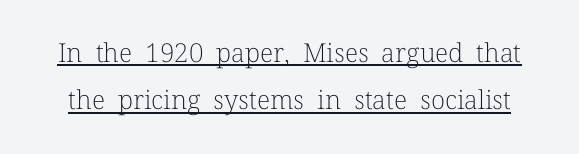
The type sits square on the baseline with zero lean. The horizontal fit of the characters is conventional and even. A light-to-regular cut is what we see here. A rule runs beneath these lines of type.
